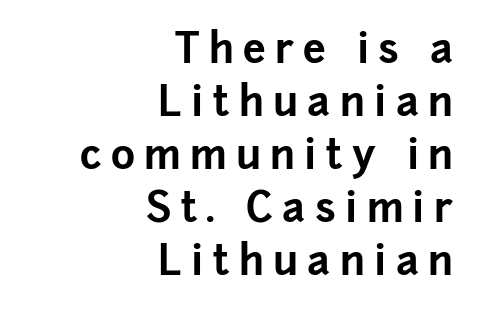
Q: Is the text bold? A: Yes.
Q: Is the text italic (slanted)? A: No, it is upright.
Q: Is the typeface a serif or a sans-serif typeface? A: Sans-serif.
Q: Is the text underlined? A: No.
Q: How is the paragraph aligned? A: Right-aligned.
Q: Is the spacing between letters normal or unusually wide? A: Unusually wide.
Q: Is the spacing between lines tight, normal or loose? A: Normal.
Q: Width (condensed, normal, or wide)? A: Normal.
Q: Stroke contrast? A: Low.
Q: x-height? A: Medium.
Q: Monospaced? A: No.
